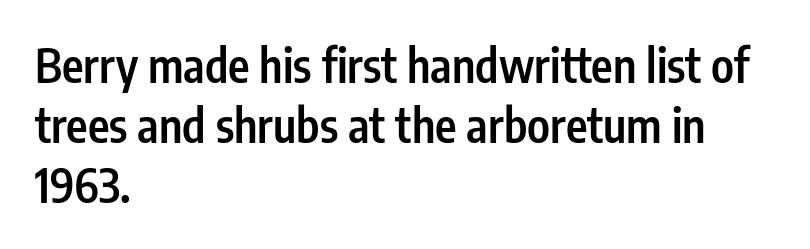
In CSS terms this would be text-align: left. The foot of each line stays bare and open. Letterform terminals end flat and unadorned throughout the passage. Strokes here are thickened, but only to semibold level. The letters stand upright; this is a roman face. Honestly, the letter spacing is just normal — you wouldn't notice it.
